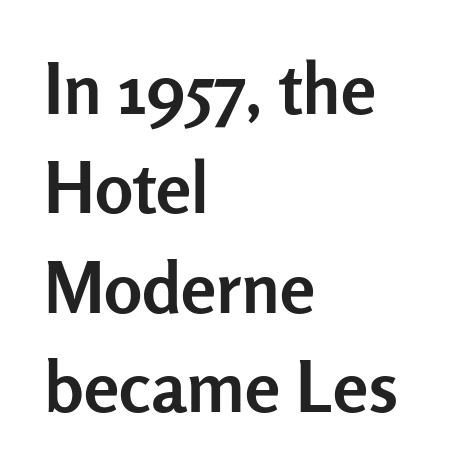
This rendering employs a face without finishing strokes, i.e., a sans-serif. Tracking here is standard; glyphs follow each other at the usual distance. The space beneath each line is pristine and unruled. Characters remain perfectly vertical along every line.
